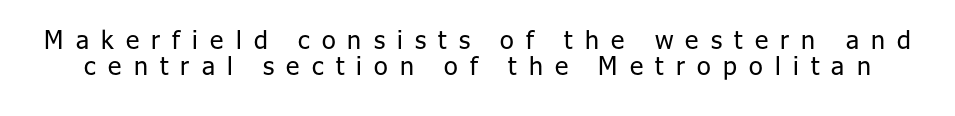
The type sits square on the baseline with zero lean. Quick note: underline off. Cramped leading. No chunkiness to these letters — they're not bold. Glyph-to-glyph distance is far greater than everyday printed text.
